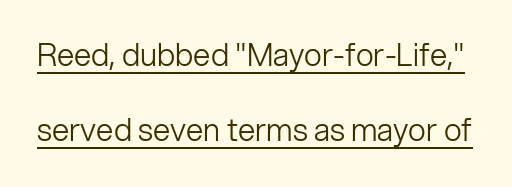
The image shows 31 px light sans-serif type, upright; set loose line spacing (2.43x), normal letter spacing, underlined; low stroke contrast and a medium x-height.
